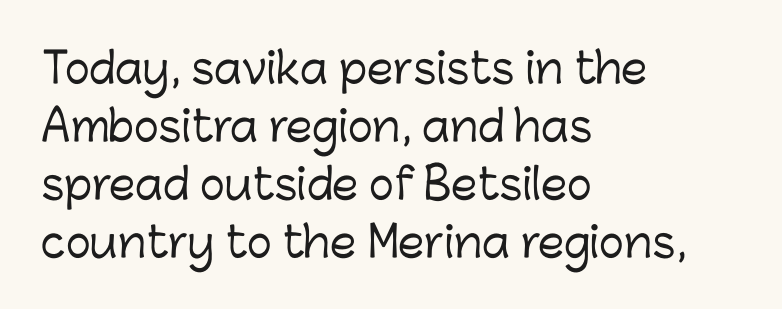
The image shows 42 px sans-serif type, upright; set left-aligned, normal line spacing (1.38x), normal letter spacing, not underlined; low stroke contrast and a medium x-height.
